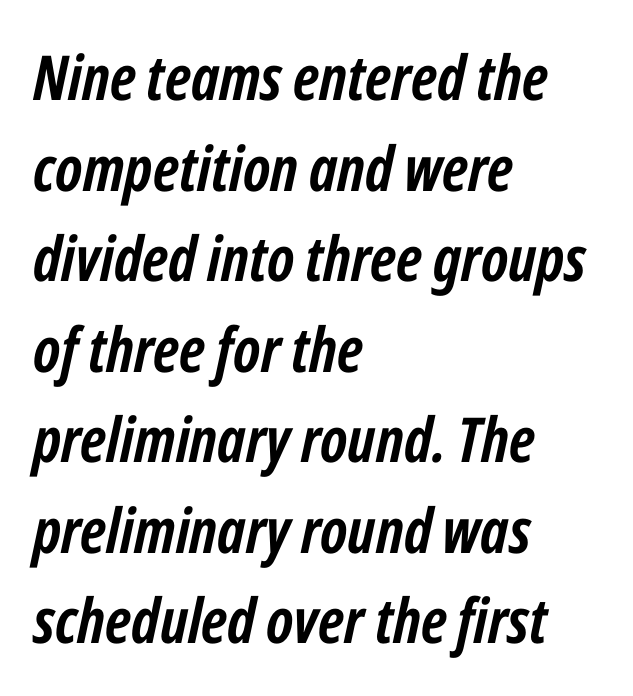
The passage shown stacks its lines at a standard gap. Caption: bold face, heavy strokes. The whole block is typeset with a tilt. Proportional: the letters do not fall into vertical columns.
